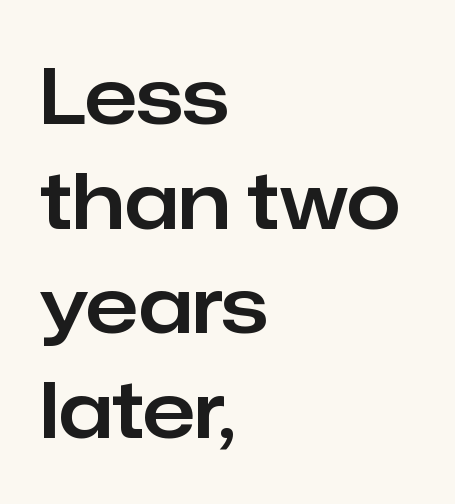
Q: Is the text italic (slanted)? A: No, it is upright.
Q: Is the typeface a serif or a sans-serif typeface? A: Sans-serif.
Q: Is the text underlined? A: No.
Q: How is the paragraph aligned? A: Left-aligned.
Q: Is the spacing between letters normal or unusually wide? A: Normal.
Q: Is the spacing between lines tight, normal or loose? A: Normal.
Q: Width (condensed, normal, or wide)? A: Normal.
Q: Stroke contrast? A: Low.
Q: x-height? A: Medium.
Q: Monospaced? A: No.
